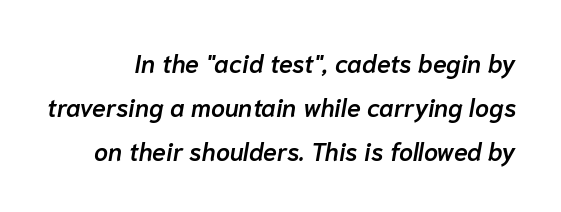
The image shows 25 px text type, italic (leaning right); set line spacing 1.77x, normal letter spacing, not underlined.
